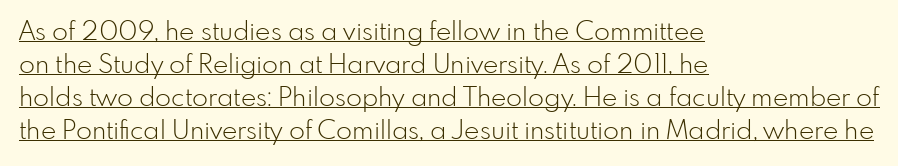
Q: Is the text bold? A: No.
Q: Is the text italic (slanted)? A: No, it is upright.
Q: Is the text underlined? A: Yes.
Q: How is the paragraph aligned? A: Left-aligned.
Q: Is the spacing between letters normal or unusually wide? A: Normal.
Q: Is the spacing between lines tight, normal or loose? A: Normal.
